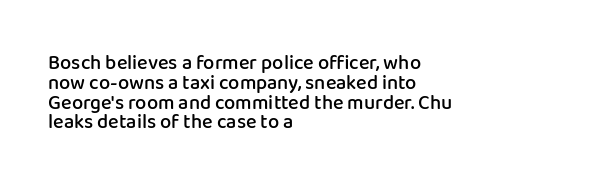
Q: Is the text bold? A: Semi-bold.
Q: Is the text italic (slanted)? A: No, it is upright.
Q: Is the text underlined? A: No.
Q: How is the paragraph aligned? A: Left-aligned.
Q: Is the spacing between letters normal or unusually wide? A: Normal.
Q: Is the spacing between lines tight, normal or loose? A: Tight.
